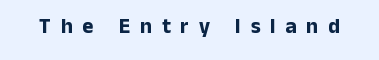
{"italic": "no", "bold": "yes", "underline": "no", "letter_spacing": "wide", "letter_spacing_em": 0.47, "glyph_px": 21}
